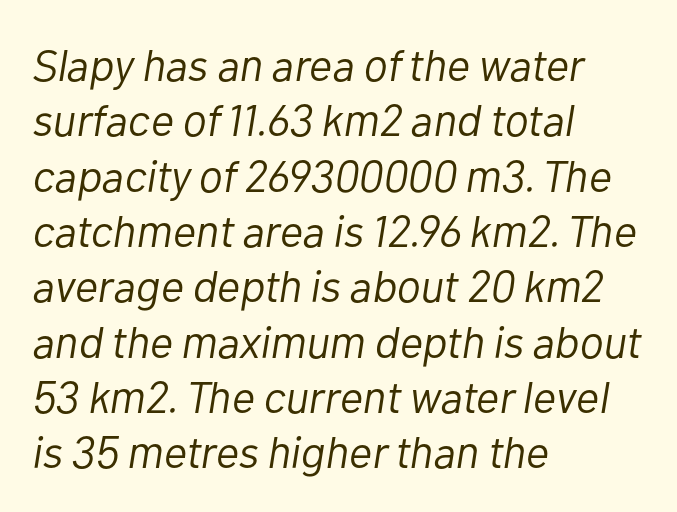
{"italic": "yes", "lean": "right", "slant_degrees": 10, "bold": "no", "weight": "light", "width": "normal", "stroke_contrast": "low", "x_height": "medium", "monospaced": "no", "underline": "no", "align": "left", "line_spacing_ratio": 1.23, "letter_spacing": "normal", "letter_spacing_em": 0.0, "glyph_px": 45}
